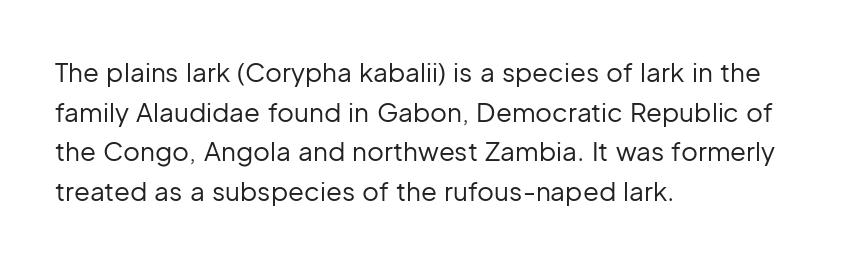
{"italic": "no", "bold": "no", "underline": "no", "align": "left", "line_spacing": "normal", "line_spacing_ratio": 1.52, "letter_spacing": "normal", "letter_spacing_em": 0.0, "glyph_px": 26}
